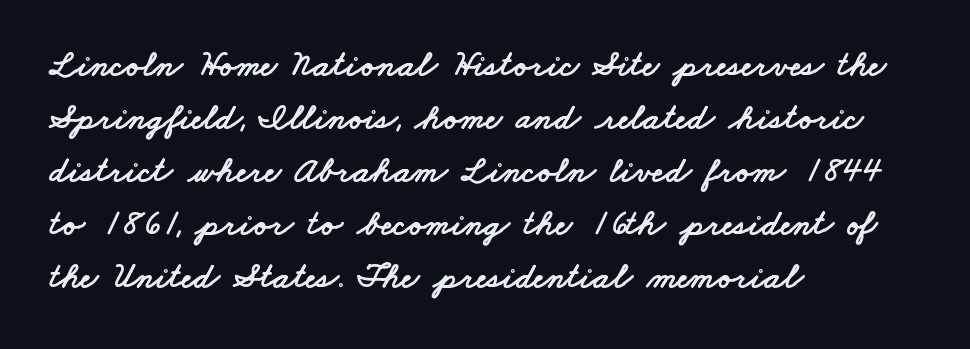
Q: Is the typeface a serif or a sans-serif typeface? A: Sans-serif.
Q: Is the text underlined? A: No.
Q: How is the paragraph aligned? A: Left-aligned.
Q: Is the spacing between letters normal or unusually wide? A: Normal.
Q: Is the spacing between lines tight, normal or loose? A: Normal.
Q: Width (condensed, normal, or wide)? A: Wide.
Q: Stroke contrast? A: Low.
Q: x-height? A: Small.
Q: Monospaced? A: No.
